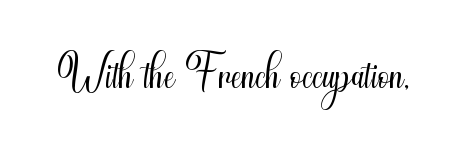
Ink coverage per letter is moderate at most. Clear beneath every line of the passage. Honestly, the letter spacing is just normal — you wouldn't notice it. Character widths vary here, with narrow letters taking less room than wide ones. Regarding serifs, this sample does without them.
